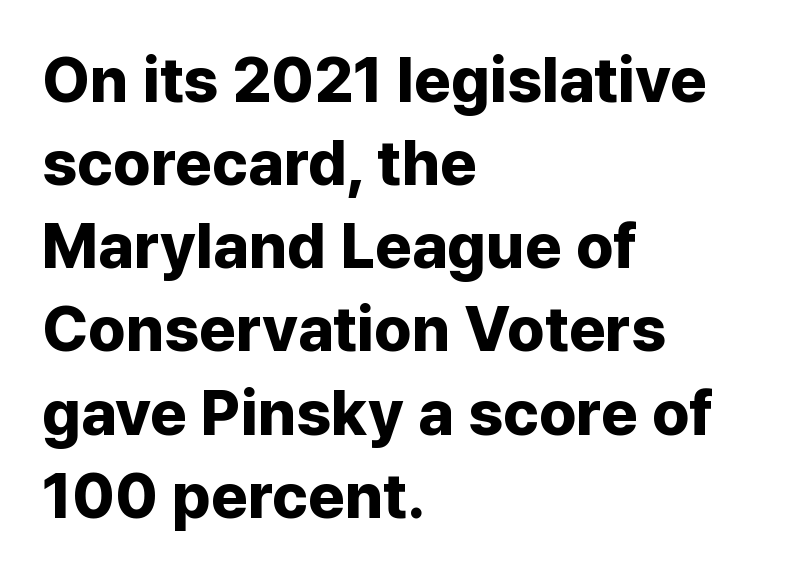
Honestly, the row spacing looks completely unremarkable. Alignment: flush left. Italic? Not at all — the glyphs are vertical. Serif or sans? Sans — the stroke terminals are bare. Decoration check: the copy has no underline.
